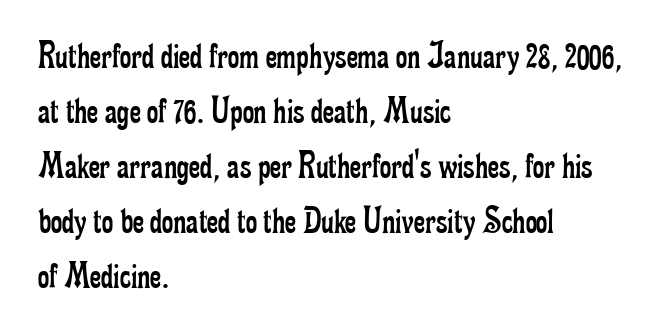
No extra tracking has been applied to these lines. Is the type heavy? It reads as light-to-regular instead. Baseline-to-baseline distance is the conventional proportion of letter height. The rendering uses natural spacing where letterforms have individual widths. Serifs: yes, visible at the terminals of the letterforms. Ordinary non-slanted type is in use.
